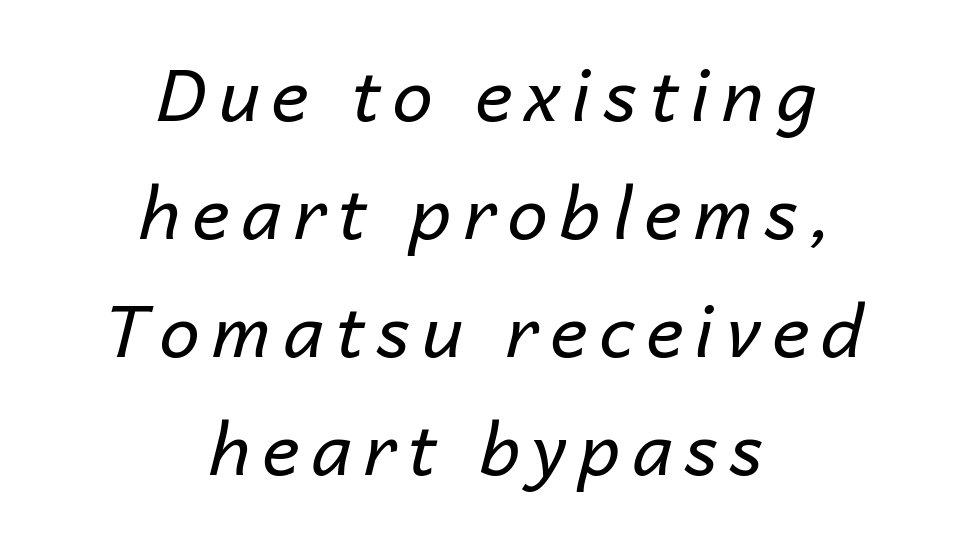
The image shows 72 px regular-weight type, italic (leaning right); set centered, normal line spacing (1.64x), not underlined; low stroke contrast and a medium x-height.
